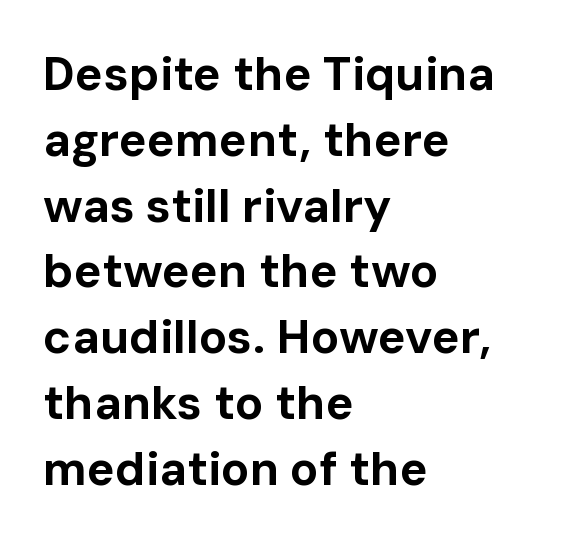
Summary of vertical rhythm: regular, with standard interline spacing. A sans-serif font was chosen for this passage. Each glyph is drawn with heavy, bold strokes. No extra tracking has been applied to these lines. These lines were composed using upright roman letters.
